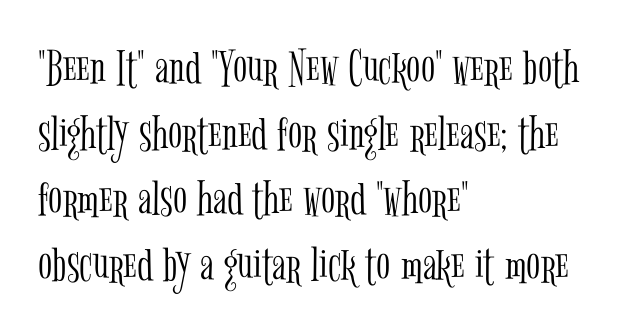
Reading down the column, the eye jumps a familiar distance to each next line. Here the designer chose a conventional face with non-uniform glyph widths. The strokes are not fattened; the text isn't bold. Style check: upright.
